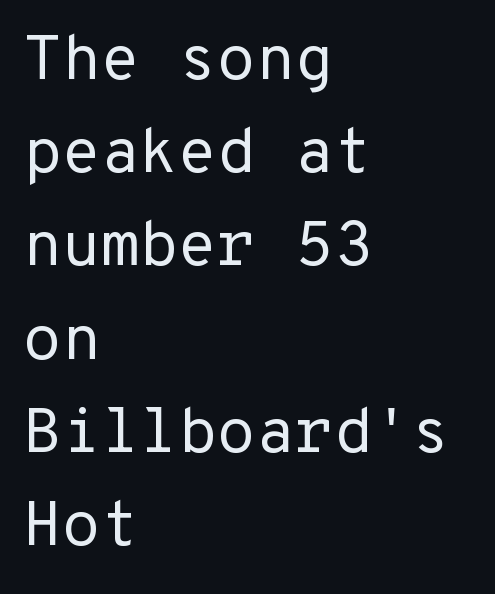
Q: Is the text bold? A: No.
Q: Is the text italic (slanted)? A: No, it is upright.
Q: Is the typeface a serif or a sans-serif typeface? A: Sans-serif.
Q: Is the text underlined? A: No.
Q: How is the paragraph aligned? A: Left-aligned.
Q: Is the spacing between letters normal or unusually wide? A: Normal.
Q: Is the spacing between lines tight, normal or loose? A: Normal.
Q: Width (condensed, normal, or wide)? A: Normal.
Q: Stroke contrast? A: Low.
Q: x-height? A: Medium.
Q: Monospaced? A: Yes.
